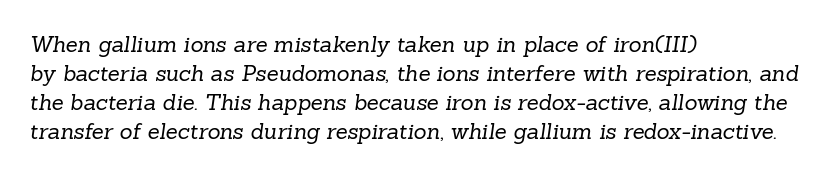
The image shows 22 px text type; set left-aligned, normal line spacing (1.32x), normal letter spacing, not underlined.
